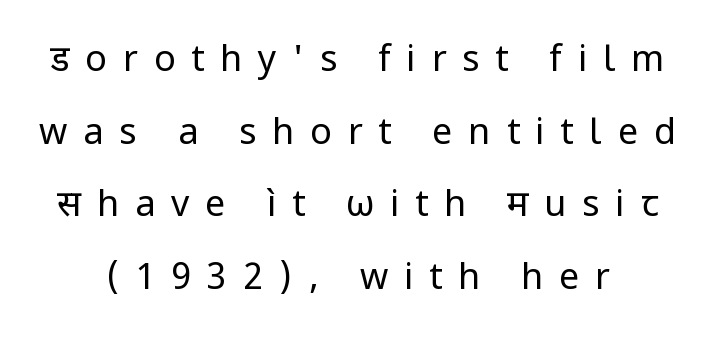
Q: Is the text bold? A: No.
Q: Is the text italic (slanted)? A: No, it is upright.
Q: Is the typeface a serif or a sans-serif typeface? A: Sans-serif.
Q: Is the text underlined? A: No.
Q: Is the spacing between letters normal or unusually wide? A: Unusually wide.
Q: Is the spacing between lines tight, normal or loose? A: Loose.
Q: Width (condensed, normal, or wide)? A: Normal.
Q: Stroke contrast? A: Low.
Q: x-height? A: Medium.
Q: Monospaced? A: No.
